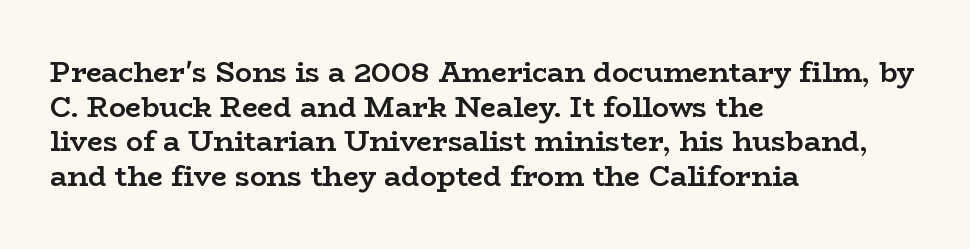
{"serif": "yes", "italic": "no", "bold": "yes", "weight": "semibold", "width": "wide", "stroke_contrast": "low", "x_height": "medium", "monospaced": "no", "underline": "no", "align": "left", "line_spacing_ratio": 1.24, "letter_spacing": "normal", "letter_spacing_em": 0.0, "glyph_px": 28}
